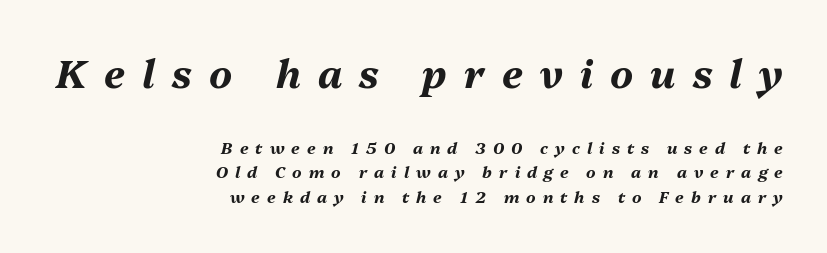
The image shows 39 px bold type, italic (leaning right); set right-aligned, normal line spacing (1.55x), unusually wide letter spacing (+0.44 em), not underlined; the first (top) block is 2.44x larger; medium stroke contrast and a medium x-height.
